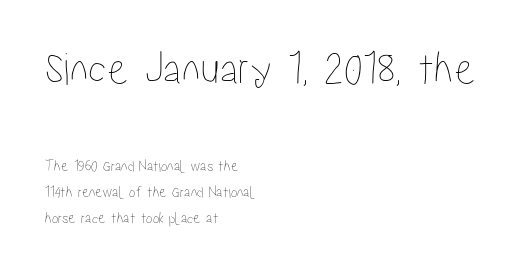
The image shows 47 px condensed type, upright; set left-aligned, normal line spacing (1.61x), normal letter spacing, not underlined; the first (top) block is 2.94x larger; low stroke contrast and a medium x-height.
